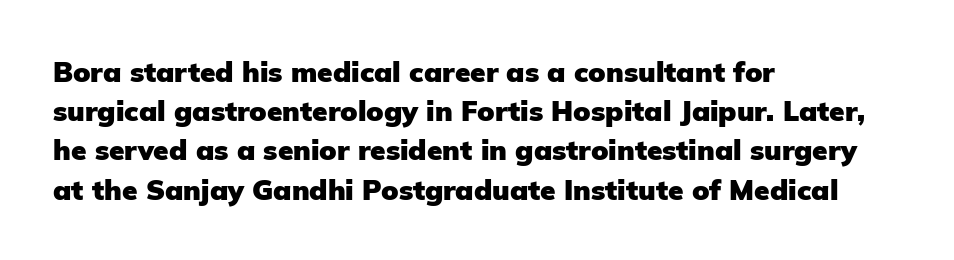
Letter spacing: default. Type without underlining. Which margin do the lines hug? The left one — the right edge is uneven. The glyphs in this specimen are sans serif.
